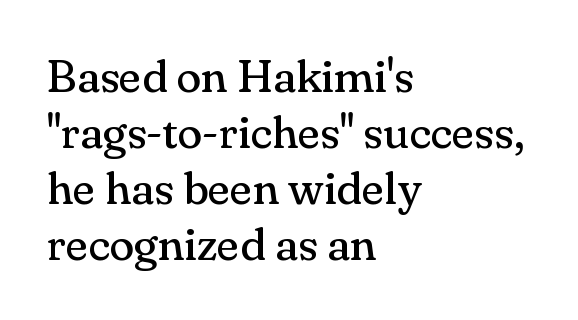
{"serif": "yes", "italic": "no", "bold": "no", "weight": "regular", "width": "normal", "stroke_contrast": "medium", "x_height": "small", "monospaced": "no", "underline": "no", "align": "left", "line_spacing_ratio": 1.22, "letter_spacing": "normal", "letter_spacing_em": 0.0, "glyph_px": 46}
